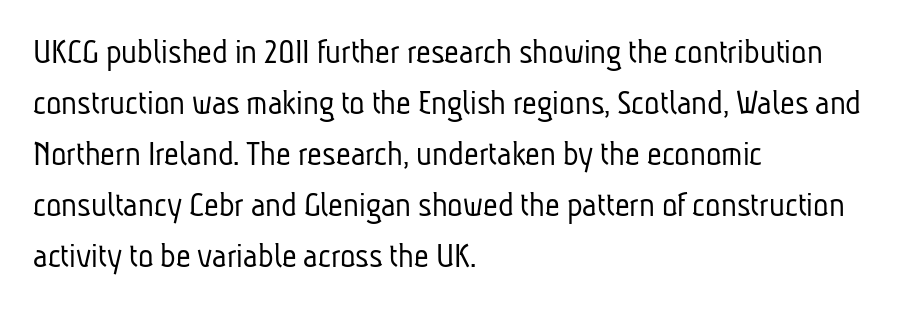
The image shows 36 px light, condensed sans-serif type; set left-aligned, normal line spacing (1.42x), normal letter spacing, not underlined; low stroke contrast and a medium x-height.
